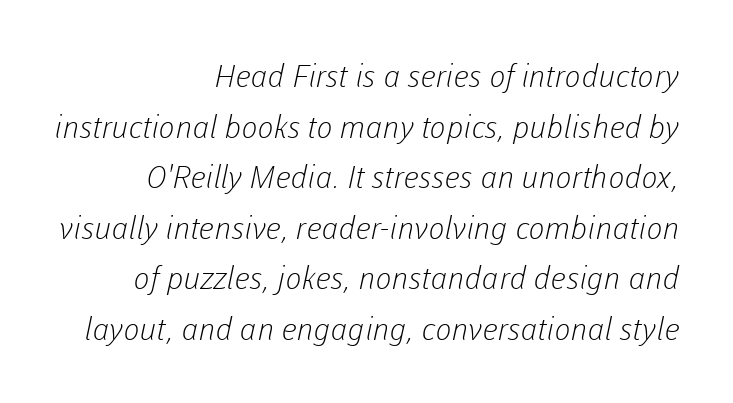
The specimen omits any rule beneath the text block's lines. Letter spacing: default. Reading down the block, your eye finds every line finishing at a fixed right position. The rendering uses natural spacing where letterforms have individual widths. Summary of vertical rhythm: regular, with standard interline spacing.
